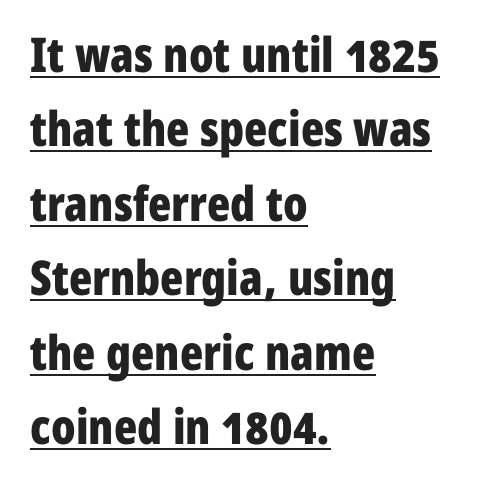
{"serif": "no", "italic": "no", "bold": "yes", "weight": "bold", "width": "condensed", "stroke_contrast": "low", "x_height": "medium", "monospaced": "no", "underline": "yes", "align": "left", "line_spacing": "normal", "line_spacing_ratio": 1.55, "letter_spacing": "normal", "letter_spacing_em": 0.0, "glyph_px": 48}
